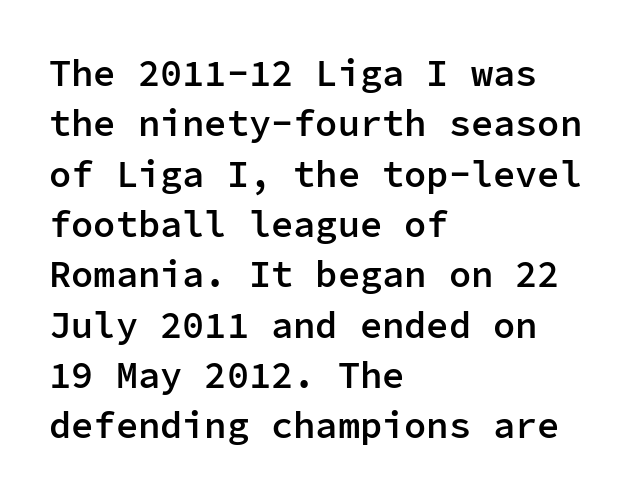
The image shows 37 px semibold sans-serif type, upright, monospaced; set left-aligned, normal line spacing (1.36x), normal letter spacing, not underlined; low stroke contrast and a medium x-height.
